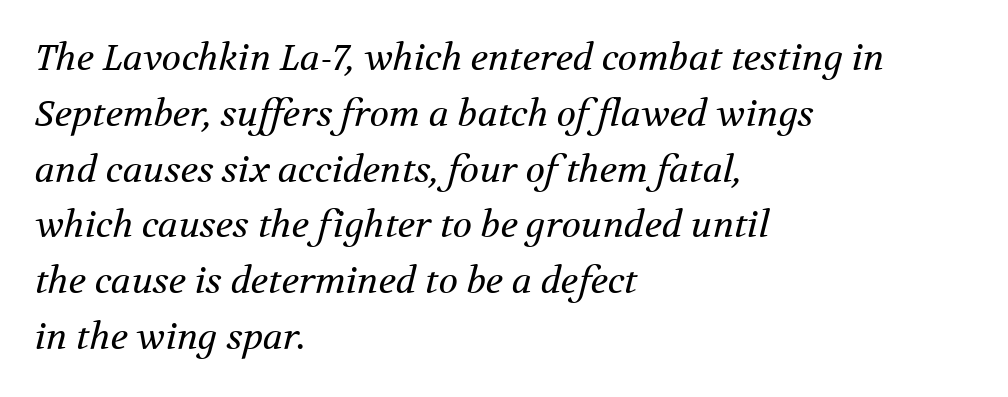
Q: Is the text bold? A: No.
Q: Is the text italic (slanted)? A: Yes, it leans right by about 12 degrees.
Q: Is the typeface a serif or a sans-serif typeface? A: Serif.
Q: Is the text underlined? A: No.
Q: How is the paragraph aligned? A: Left-aligned.
Q: Is the spacing between letters normal or unusually wide? A: Normal.
Q: Is the spacing between lines tight, normal or loose? A: Normal.
Q: Width (condensed, normal, or wide)? A: Normal.
Q: Stroke contrast? A: Medium.
Q: x-height? A: Medium.
Q: Monospaced? A: No.
